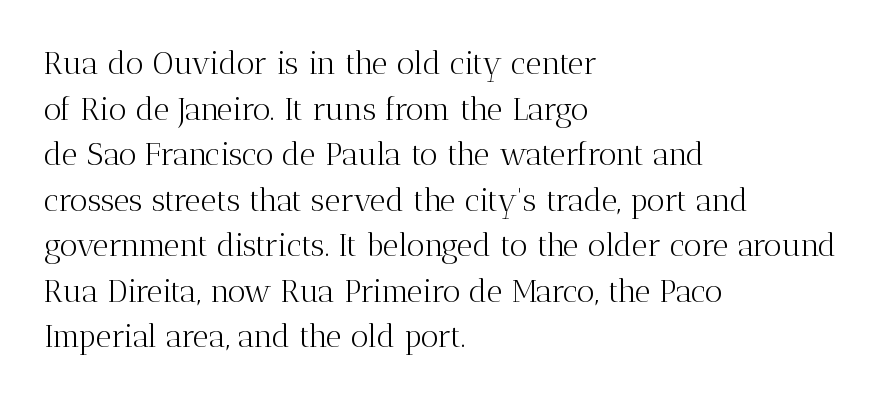
Q: Is the text bold? A: No.
Q: Is the text italic (slanted)? A: No, it is upright.
Q: Is the typeface a serif or a sans-serif typeface? A: Serif.
Q: Is the text underlined? A: No.
Q: How is the paragraph aligned? A: Left-aligned.
Q: Is the spacing between letters normal or unusually wide? A: Normal.
Q: Is the spacing between lines tight, normal or loose? A: Normal.
Q: Width (condensed, normal, or wide)? A: Normal.
Q: Stroke contrast? A: Medium.
Q: x-height? A: Medium.
Q: Monospaced? A: No.
